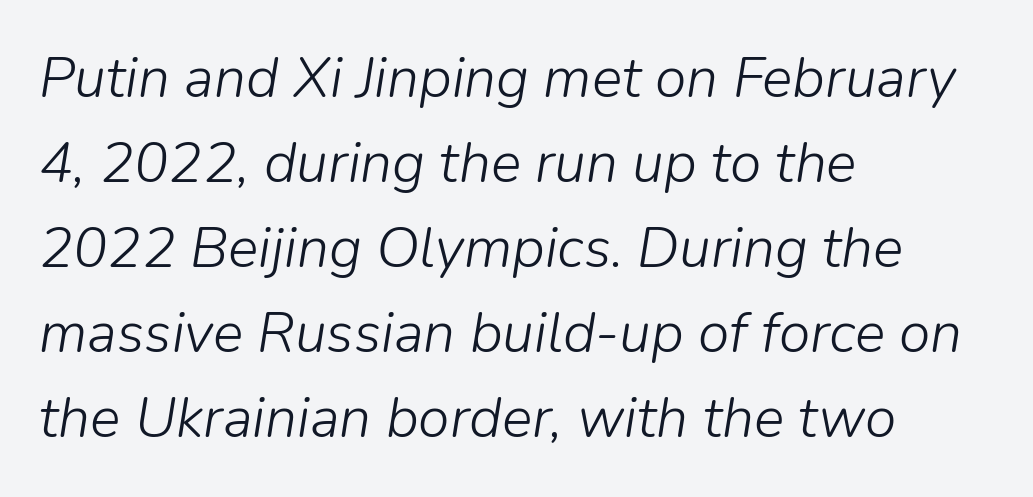
{"italic": "yes", "lean": "right", "slant_degrees": 9, "bold": "no", "weight": "light", "width": "normal", "stroke_contrast": "low", "x_height": "medium", "monospaced": "no", "underline": "no", "align": "left", "line_spacing": "normal", "line_spacing_ratio": 1.49, "letter_spacing": "normal", "letter_spacing_em": 0.0, "glyph_px": 57}
